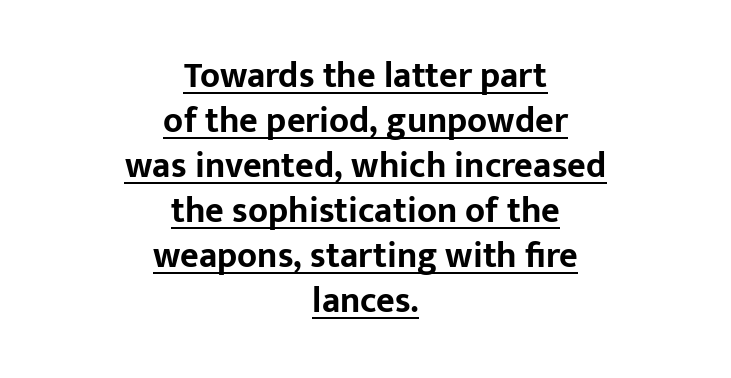
Underlining? Definitely there. Heavy-handed strokes throughout: this text is bold. The text was rendered using a sans face with plain stroke endings. Rows of type keep a routine distance in the vertical direction. Each word holds together tightly as a unit, with standard inter-letter gaps.
